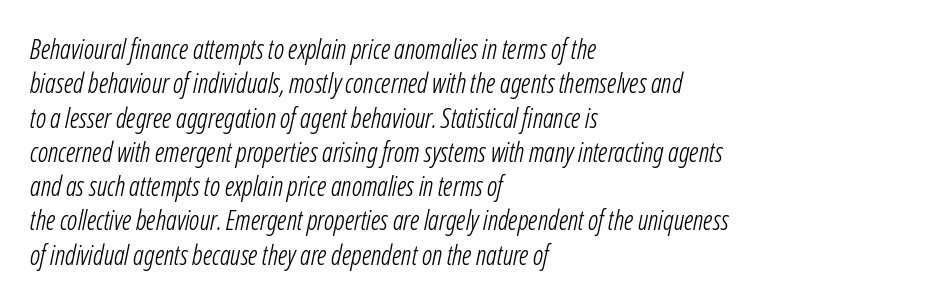
The paragraph shown leans on its left margin. Nothing unusual about the tracking: characters are spaced as the font intends. A normal amount of white space separates one row of letters from the next. These glyphs show unthickened strokes, regular width or finer.
